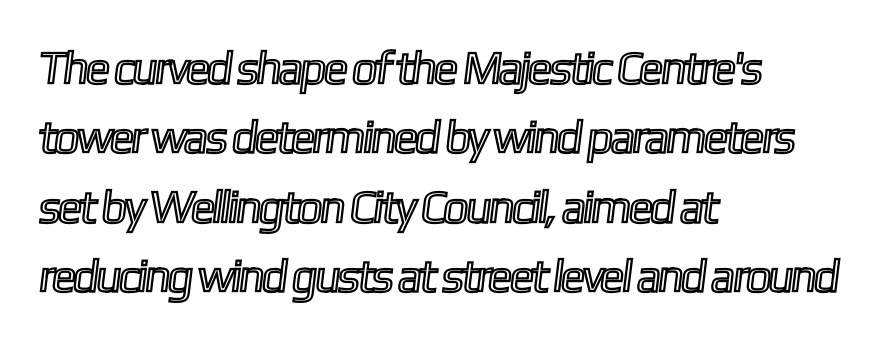
The image shows 46 px condensed type; set left-aligned, normal line spacing (1.51x), normal letter spacing, not underlined; a medium x-height.
